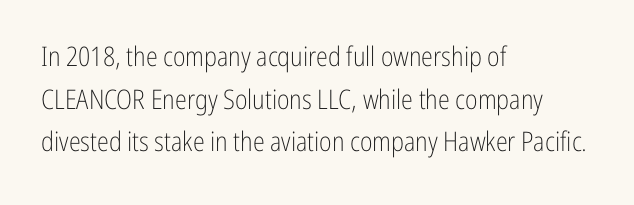
The ragged edge is on the right, which tells us the setting is flush left. Vertical strokes here are truly vertical. Heaviness? Minimal to ordinary, like unemphasized prose. Lines of text with bare space underneath.
